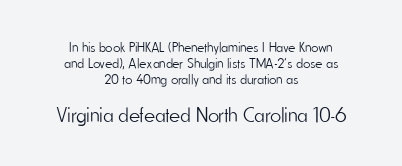
The strokes carry an ordinary text weight at most. The more generous point size was reserved for the lower chunk. The rag falls on both sides of this text block equally. How would I describe the line gaps? Narrow and economical.
